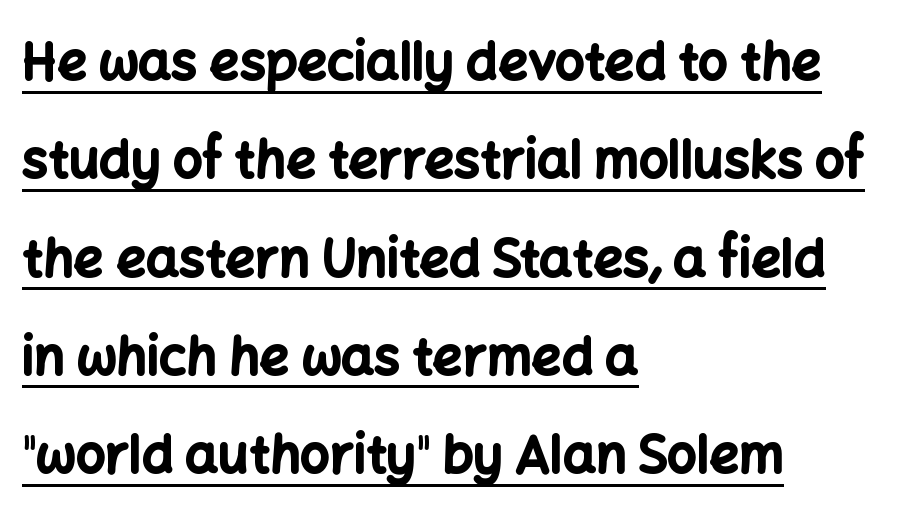
{"serif": "no", "italic": "no", "bold": "yes", "weight": "bold", "width": "normal", "stroke_contrast": "low", "x_height": "medium", "monospaced": "no", "underline": "yes", "align": "left", "line_spacing_ratio": 1.89, "letter_spacing": "normal", "letter_spacing_em": 0.0, "glyph_px": 52}
